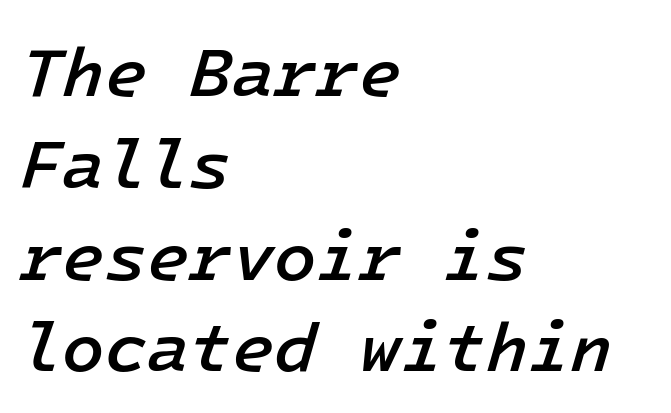
The image shows 69 px semibold type, italic (leaning right); set left-aligned, normal line spacing (1.33x), normal letter spacing, not underlined; low stroke contrast and a medium x-height.
